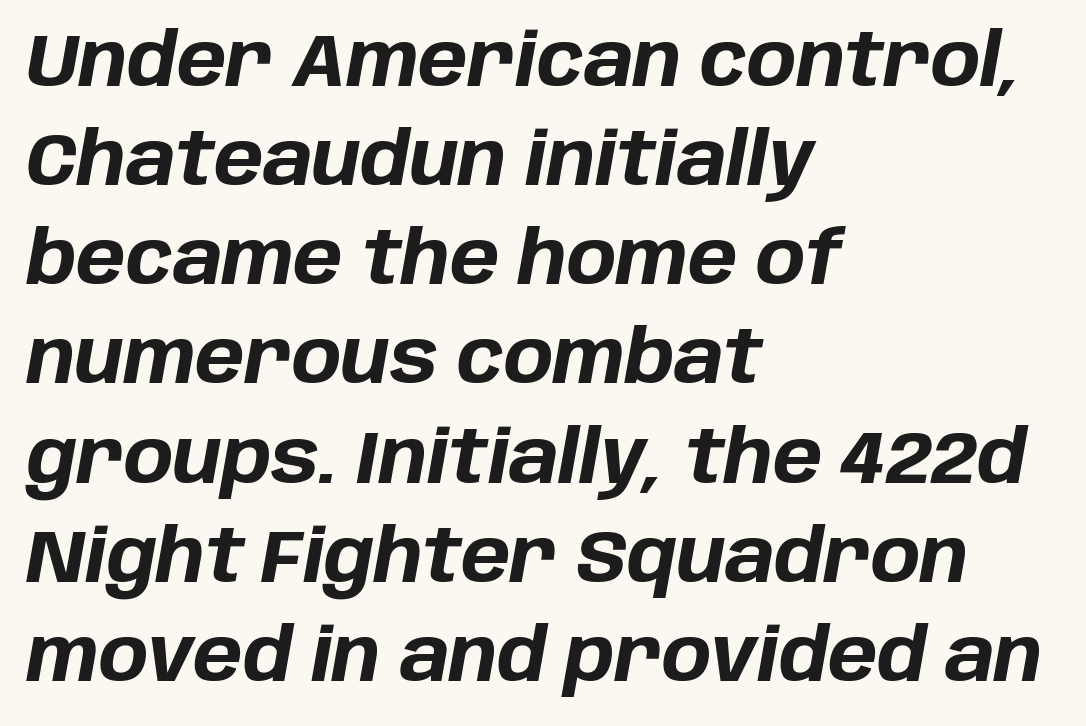
The compositor pushed each line to the left boundary. Compared with typical paragraphs, the rows here are spaced about the same. Does the weight exceed regular? Yes, all the way to bold. The specimen reads as italic at a glance. Descender tails drop into unmarked territory.
